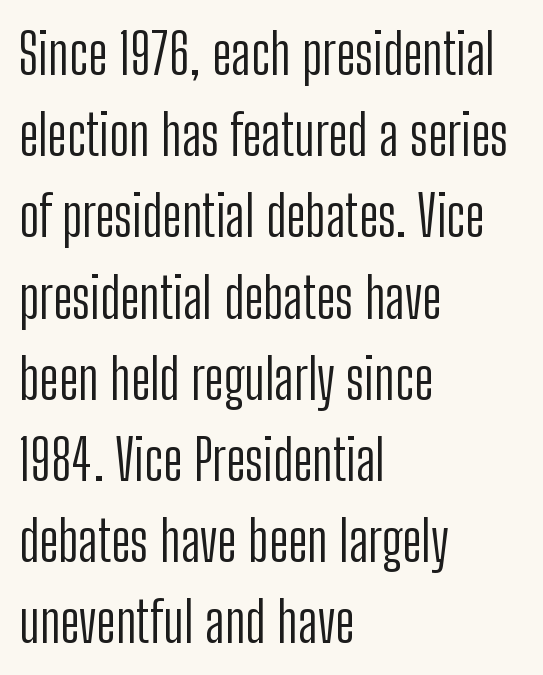
The letterforms sit at book weight or below. The glyphs in this specimen are sans serif. The gap between lines stays unmarked. The axis of the letterforms is exactly vertical.
